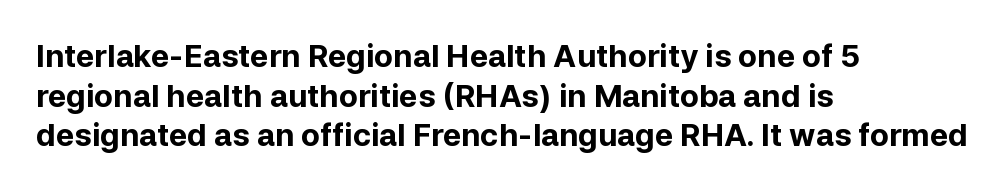
{"serif": "no", "italic": "no", "bold": "yes", "weight": "bold", "width": "normal", "stroke_contrast": "low", "x_height": "medium", "monospaced": "no", "underline": "no", "align": "left", "line_spacing": "normal", "line_spacing_ratio": 1.28, "letter_spacing": "normal", "letter_spacing_em": 0.0, "glyph_px": 31}
